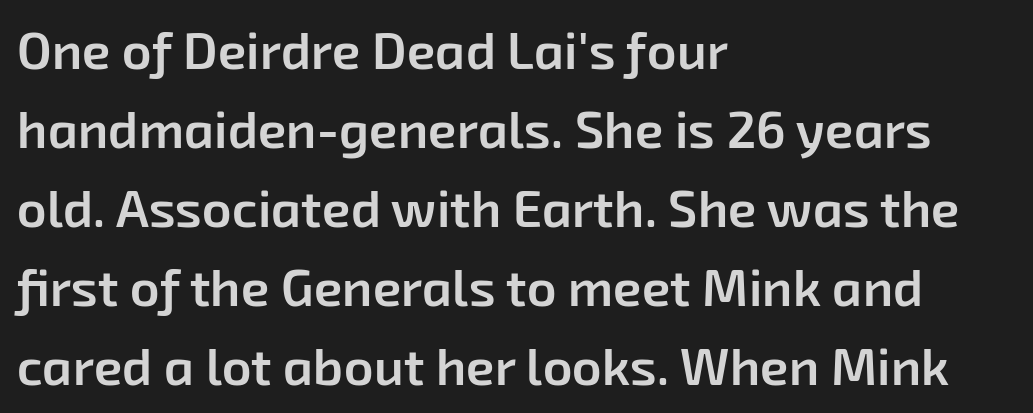
The image shows 52 px semibold sans-serif type; set left-aligned, normal line spacing (1.52x), normal letter spacing, not underlined; low stroke contrast and a medium x-height.
